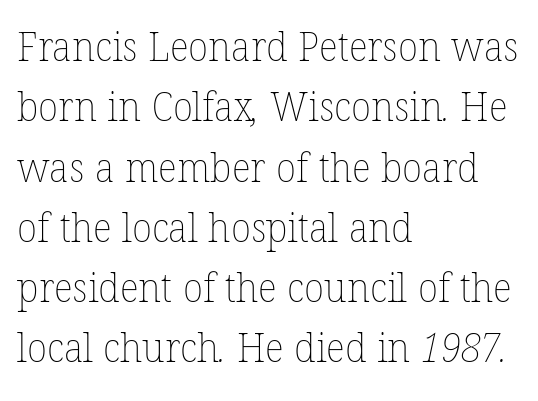
Q: Is the text bold? A: No.
Q: Is the text underlined? A: No.
Q: How is the paragraph aligned? A: Left-aligned.
Q: Is the spacing between letters normal or unusually wide? A: Normal.
Q: Is the spacing between lines tight, normal or loose? A: Normal.
Q: Width (condensed, normal, or wide)? A: Normal.
Q: Stroke contrast? A: Low.
Q: x-height? A: Medium.
Q: Monospaced? A: No.
